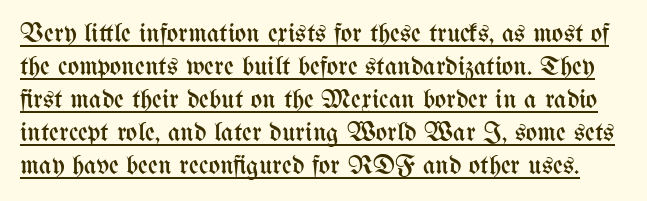
{"italic": "no", "bold": "no", "underline": "yes", "line_spacing_ratio": 1.22, "letter_spacing": "normal", "letter_spacing_em": 0.0, "glyph_px": 27}
